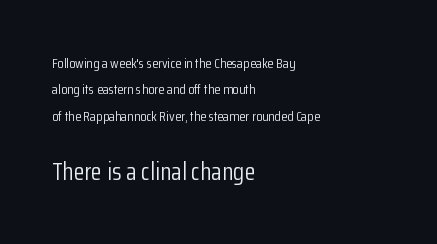
The image shows 25 px text type, upright; set left-aligned, line spacing 1.89x, normal letter spacing, not underlined; the second (bottom) block is 1.79x larger.
